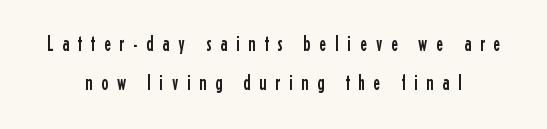
Is there any slant? The stems are plumb. A typesetter would call this heavily tracked-out type. Type without underlining. Leftover space on each line is divided equally before and after the words.
